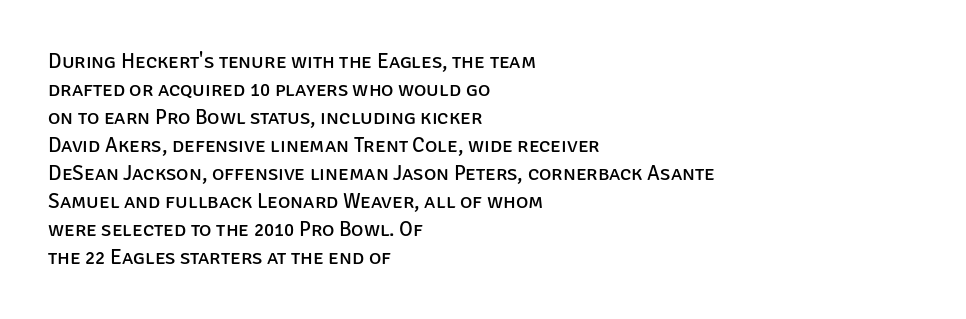
Q: Is the text bold? A: No.
Q: Is the text italic (slanted)? A: No, it is upright.
Q: Is the text underlined? A: No.
Q: How is the paragraph aligned? A: Left-aligned.
Q: Is the spacing between letters normal or unusually wide? A: Normal.
Q: Is the spacing between lines tight, normal or loose? A: Normal.
